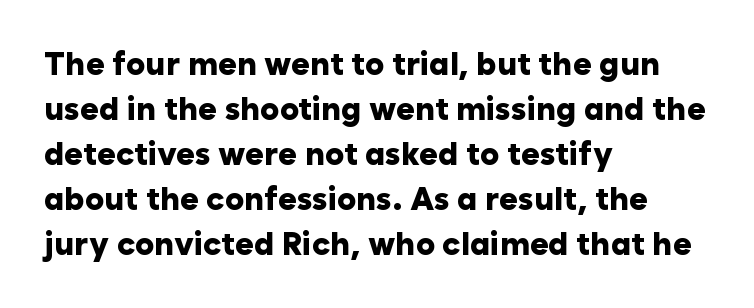
{"serif": "no", "italic": "no", "bold": "yes", "weight": "heavy", "width": "normal", "stroke_contrast": "low", "x_height": "medium", "monospaced": "no", "underline": "no", "align": "left", "line_spacing": "normal", "line_spacing_ratio": 1.41, "letter_spacing": "normal", "letter_spacing_em": 0.0, "glyph_px": 32}
